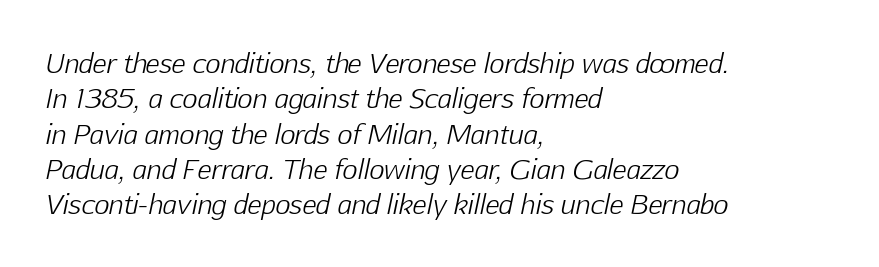
{"italic": "yes", "lean": "right", "slant_degrees": 12, "bold": "no", "underline": "no", "align": "left", "line_spacing": "normal", "line_spacing_ratio": 1.36, "letter_spacing": "normal", "letter_spacing_em": 0.0, "glyph_px": 26}
